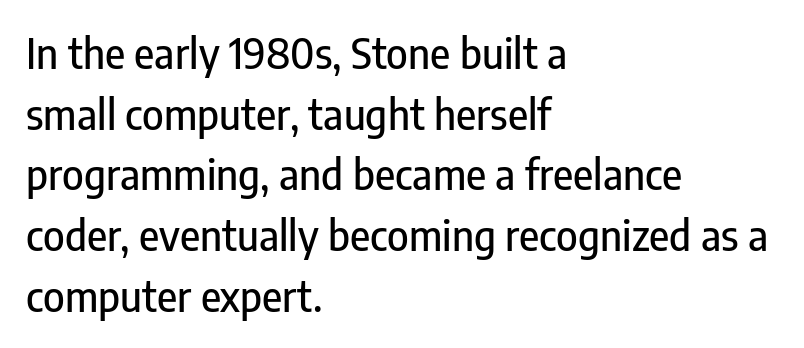
The image shows 41 px condensed sans-serif type, upright; set left-aligned, normal line spacing (1.48x), normal letter spacing, not underlined; low stroke contrast and a medium x-height.
